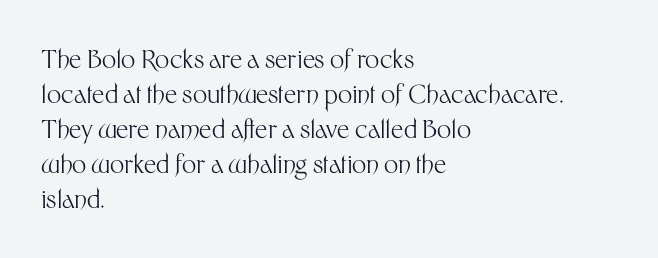
The image shows 25 px text type, upright; set left-aligned, normal line spacing (1.4x), normal letter spacing, not underlined.
